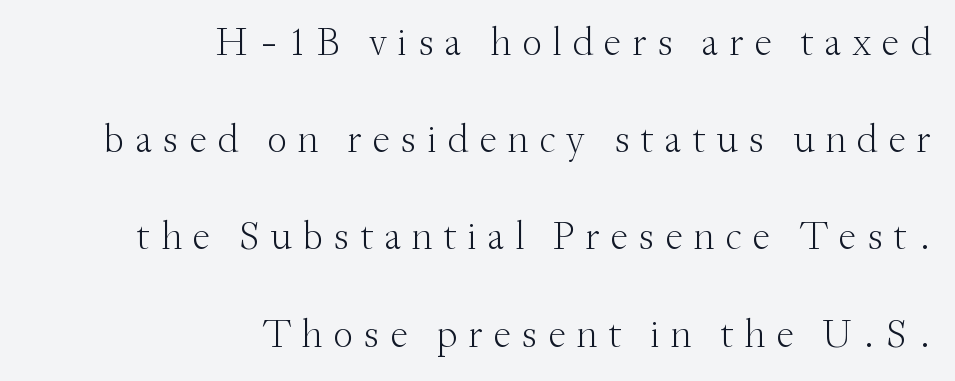
In terms of posture, this sample is upright. The block of text is sparse from top to bottom, with ample space between rows. The text was rendered using a seriffed face with decorative stroke endings. Think of a printed novel: that variable character pitch is what you see here. The typesetting does not lean heavy: it is not bold.
